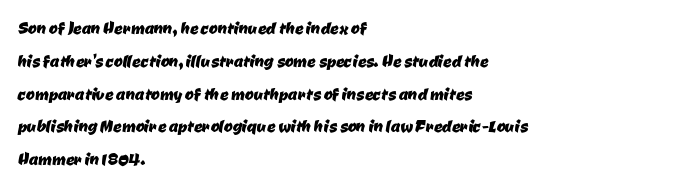
Q: Is the text underlined? A: No.
Q: How is the paragraph aligned? A: Left-aligned.
Q: Is the spacing between letters normal or unusually wide? A: Normal.
Q: Is the spacing between lines tight, normal or loose? A: Normal.
